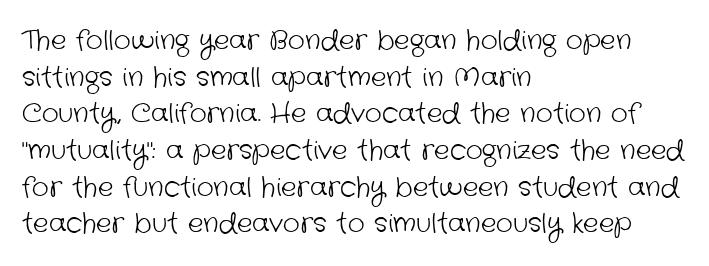
{"bold": "no", "underline": "no", "align": "left", "line_spacing": "normal", "line_spacing_ratio": 1.41, "letter_spacing": "normal", "letter_spacing_em": 0.0, "glyph_px": 26}
